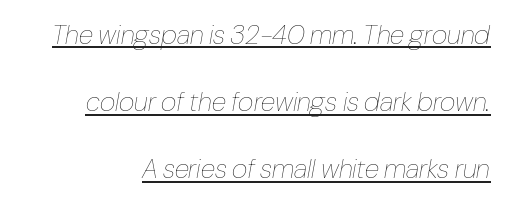
The words here are underlined. Notice how the stems are inclined rather than vertical — that's the hallmark of italics. The font sits on the lighter half of the weight spectrum, regular included. The face used here is rendered with its standard letterfit. A typesetter would call this leading open, well beyond the default.
